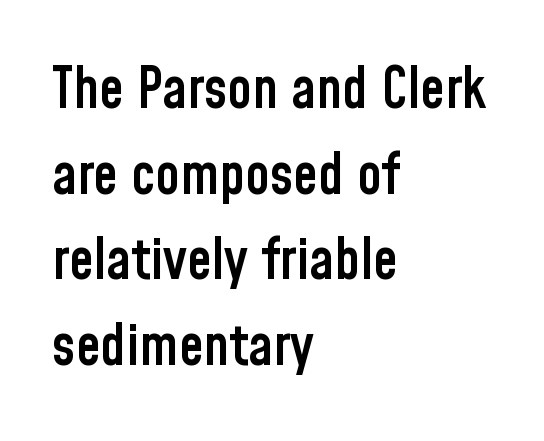
The image shows 56 px semibold, condensed sans-serif type, upright; set left-aligned, normal line spacing (1.53x), normal letter spacing, not underlined; low stroke contrast and a medium x-height.
